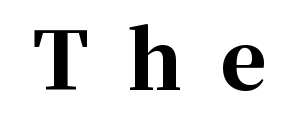
Q: Is the text bold? A: Yes.
Q: Is the text italic (slanted)? A: No, it is upright.
Q: Is the typeface a serif or a sans-serif typeface? A: Serif.
Q: Is the text underlined? A: No.
Q: Is the spacing between letters normal or unusually wide? A: Unusually wide.
Q: Width (condensed, normal, or wide)? A: Normal.
Q: Stroke contrast? A: High.
Q: x-height? A: Medium.
Q: Monospaced? A: No.
